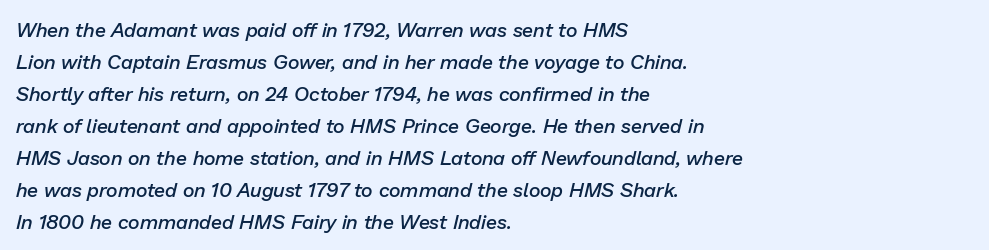
Weight: semibold (demi). Evenly set lines give the paragraph a standard silhouette. Beneath every word, the page is bare. Where is the straight margin? On the left. Short note: letters normally spaced.
